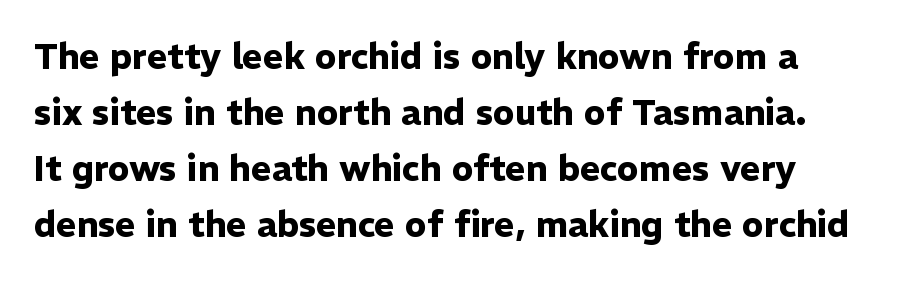
The image shows 35 px heavy sans-serif type, upright; set normal line spacing (1.6x), normal letter spacing, not underlined; low stroke contrast and a medium x-height.
